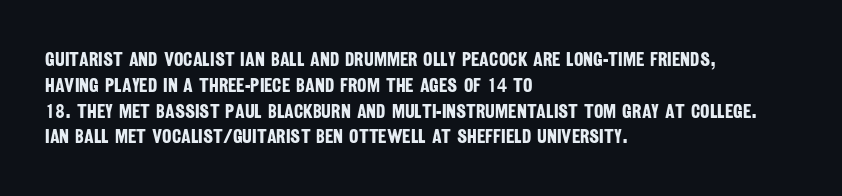
The image shows 20 px bold type; set left-aligned, normal line spacing (1.29x), normal letter spacing, not underlined.
